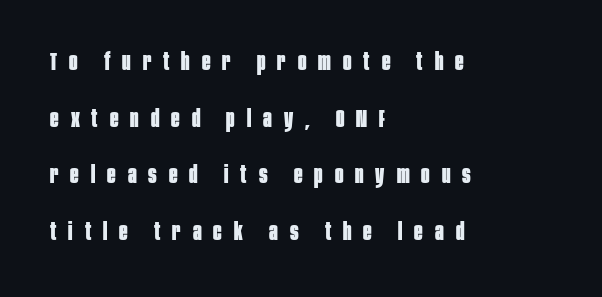
Q: Is the text bold? A: Yes.
Q: Is the text italic (slanted)? A: No, it is upright.
Q: Is the text underlined? A: No.
Q: How is the paragraph aligned? A: Left-aligned.
Q: Is the spacing between letters normal or unusually wide? A: Unusually wide.
Q: Is the spacing between lines tight, normal or loose? A: Loose.
